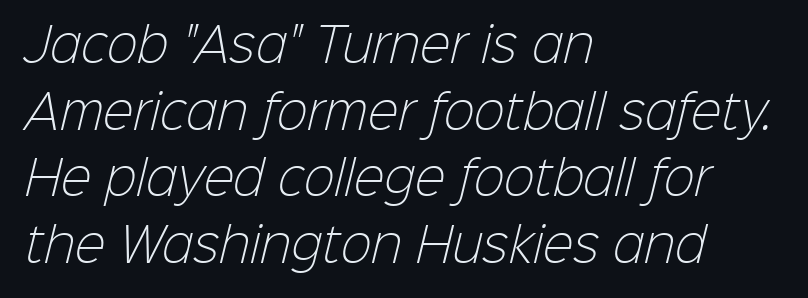
The image shows 46 px light sans-serif type; set left-aligned, normal line spacing (1.45x), normal letter spacing, not underlined; low stroke contrast and a medium x-height.
